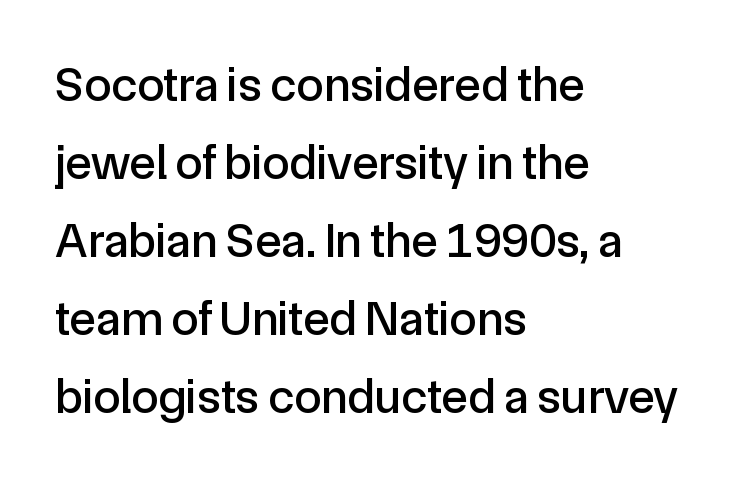
{"serif": "no", "italic": "no", "width": "normal", "x_height": "medium", "monospaced": "no", "underline": "no", "align": "left", "line_spacing": "normal", "line_spacing_ratio": 1.59, "letter_spacing": "normal", "letter_spacing_em": 0.0, "glyph_px": 49}
